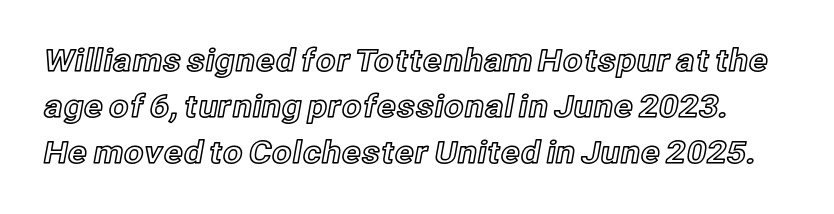
The image shows 31 px text type; set normal line spacing (1.49x), normal letter spacing, not underlined; a medium x-height.
